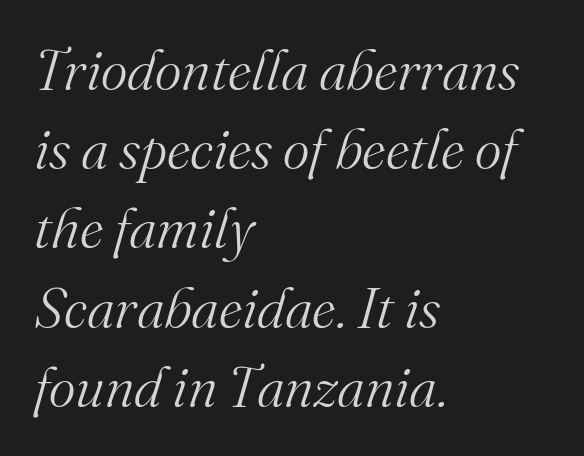
Alignment: flush left. Are there feet on the stems? There are — it's a serif. Every character sits at an angle, as italics do. Note the varied advance widths — an 'i' is clearly narrower than an 'm'. Each word holds together tightly as a unit, with standard inter-letter gaps.
